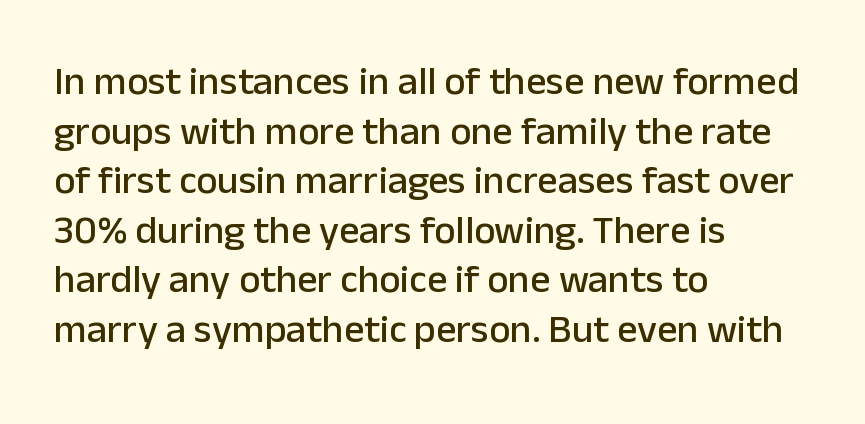
The image shows 40 px sans-serif type, upright; set left-aligned, line spacing 1.24x, normal letter spacing, not underlined; low stroke contrast and a medium x-height.
